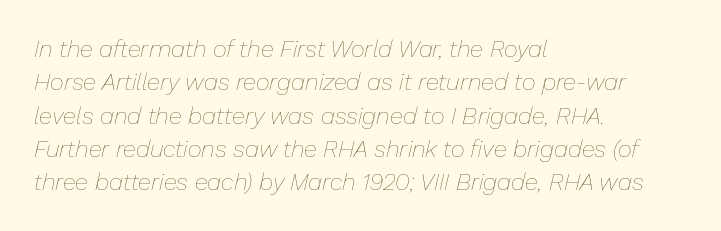
Is the stroke heavy? The answer is a plain regular-or-lighter. Interline gaps are of average width in this sample. The text block is weighted toward the left margin, trailing off unevenly rightward. Default kerning and tracking; the words read as compact shapes.
